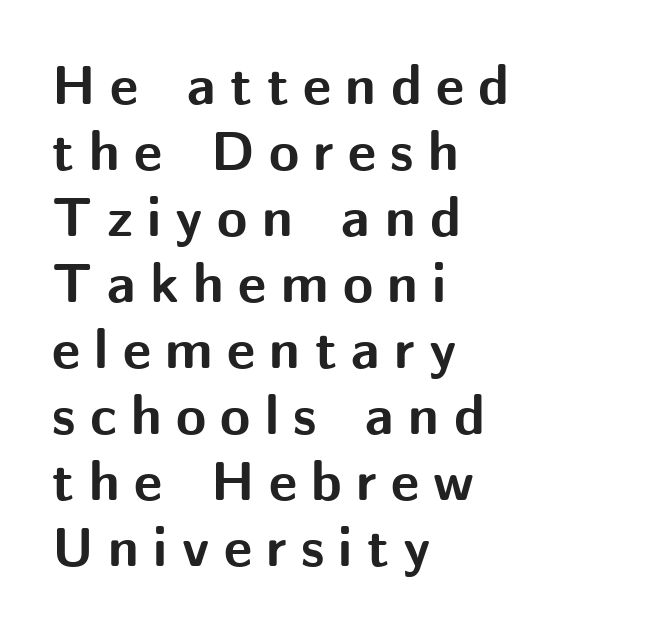
The image shows 55 px bold sans-serif type, upright; set left-aligned, line spacing 1.2x, unusually wide letter spacing (+0.26 em), not underlined; medium stroke contrast and a medium x-height.
